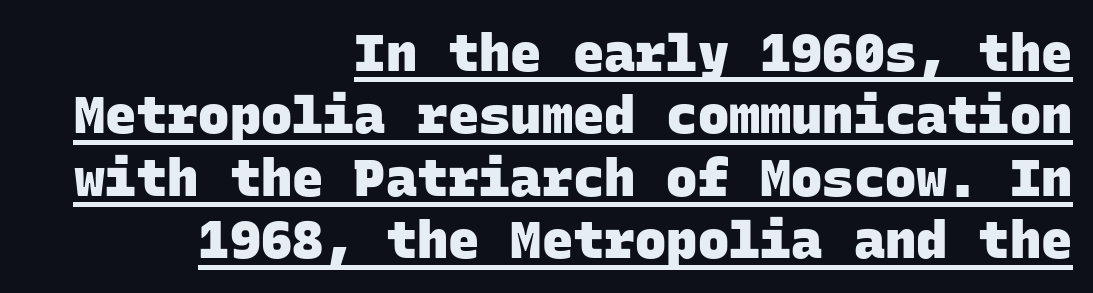
Q: Is the text bold? A: Yes.
Q: Is the typeface a serif or a sans-serif typeface? A: Sans-serif.
Q: Is the text underlined? A: Yes.
Q: How is the paragraph aligned? A: Right-aligned.
Q: Is the spacing between letters normal or unusually wide? A: Normal.
Q: Width (condensed, normal, or wide)? A: Normal.
Q: Stroke contrast? A: Low.
Q: x-height? A: Large.
Q: Monospaced? A: Yes.
